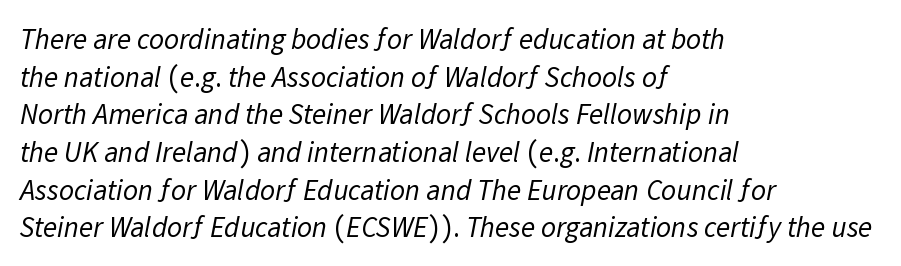
{"serif": "no", "bold": "no", "weight": "regular", "width": "normal", "stroke_contrast": "low", "x_height": "medium", "monospaced": "no", "underline": "no", "align": "left", "line_spacing": "normal", "line_spacing_ratio": 1.3, "letter_spacing": "normal", "letter_spacing_em": 0.0, "glyph_px": 29}
